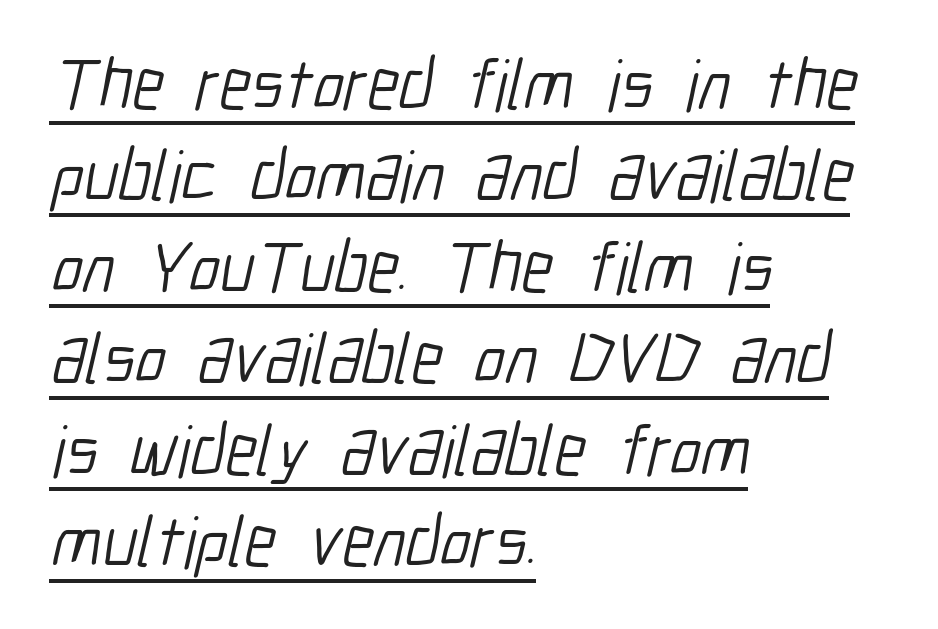
{"serif": "no", "bold": "no", "weight": "light", "width": "condensed", "stroke_contrast": "low", "x_height": "medium", "monospaced": "no", "underline": "yes", "align": "left", "line_spacing": "normal", "line_spacing_ratio": 1.27, "letter_spacing": "normal", "letter_spacing_em": 0.0, "glyph_px": 72}
